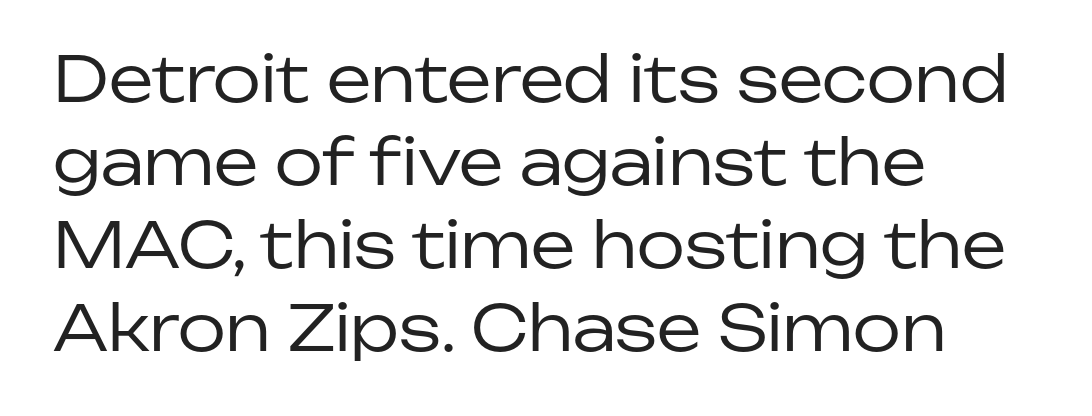
{"serif": "no", "italic": "no", "bold": "no", "weight": "regular", "width": "normal", "stroke_contrast": "low", "x_height": "medium", "monospaced": "no", "underline": "no", "align": "left", "line_spacing": "normal", "line_spacing_ratio": 1.32, "letter_spacing": "normal", "letter_spacing_em": 0.0, "glyph_px": 63}
